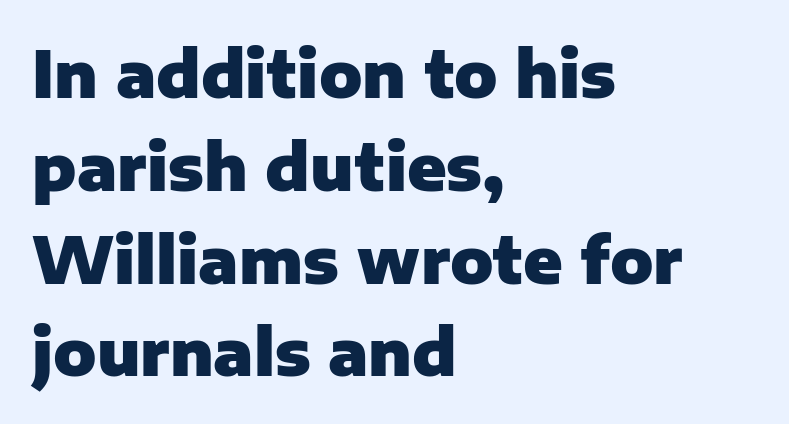
{"serif": "no", "italic": "no", "bold": "yes", "weight": "heavy", "width": "normal", "stroke_contrast": "low", "x_height": "medium", "monospaced": "no", "underline": "no", "align": "left", "line_spacing": "normal", "line_spacing_ratio": 1.45, "letter_spacing": "normal", "letter_spacing_em": 0.0, "glyph_px": 64}
